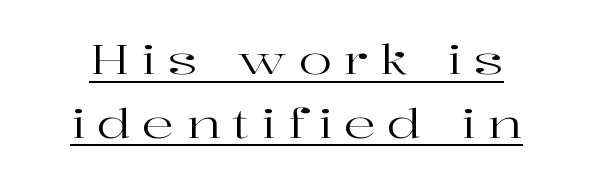
{"serif": "yes", "italic": "no", "bold": "no", "weight": "regular", "width": "wide", "stroke_contrast": "high", "x_height": "medium", "monospaced": "no", "underline": "yes", "line_spacing": "normal", "line_spacing_ratio": 1.59, "letter_spacing": "wide", "letter_spacing_em": 0.28, "glyph_px": 40}
